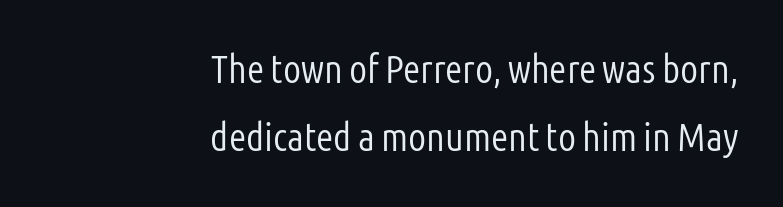
{"serif": "no", "italic": "no", "bold": "no", "weight": "light", "width": "condensed", "stroke_contrast": "low", "x_height": "medium", "monospaced": "no", "underline": "no", "align": "right", "line_spacing": "normal", "line_spacing_ratio": 1.7, "letter_spacing": "normal", "letter_spacing_em": 0.0, "glyph_px": 40}
